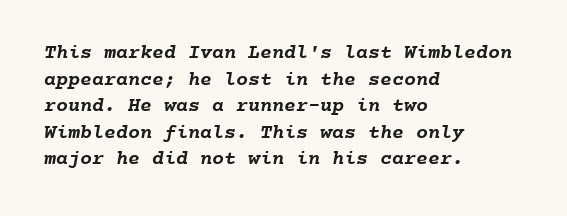
Its strokes are broad and dark, the hallmark of bold type. Short and long lines alike share a common starting point at left. How are the letters spaced? Ordinarily, with no added tracking. The gap between lines stays unmarked. Each new line begins a customary step beneath the previous one.
